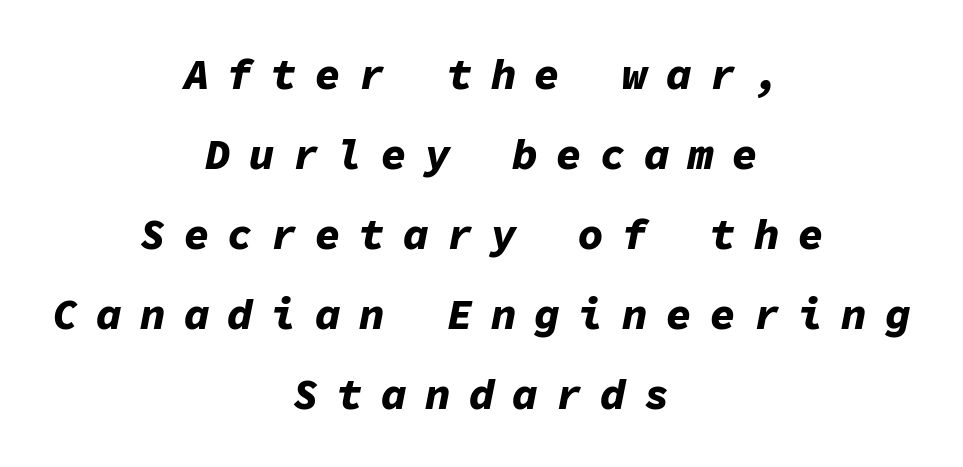
Compared with a flush-left layout, this one balances lines on the center instead. A full-strength bold gives these letters their thick strokes. Characters follow at a spacing far wider than the type designer built in. Every character sits at an angle, as italics do. A bare baseline throughout the passage. Fixed-width glyphs throughout — classic coding-font behaviour.
